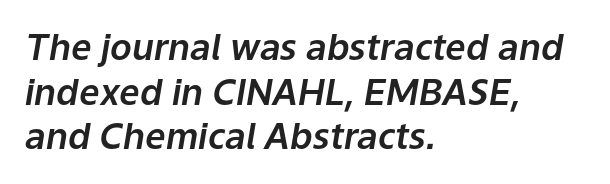
The image shows 36 px text type, italic (leaning right); set left-aligned, line spacing 1.24x, normal letter spacing, not underlined; low stroke contrast and a medium x-height.
